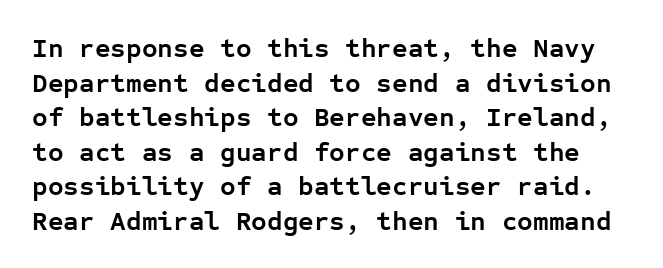
Q: Is the text bold? A: Yes.
Q: Is the text italic (slanted)? A: No, it is upright.
Q: Is the text underlined? A: No.
Q: Is the spacing between letters normal or unusually wide? A: Normal.
Q: Is the spacing between lines tight, normal or loose? A: Normal.
